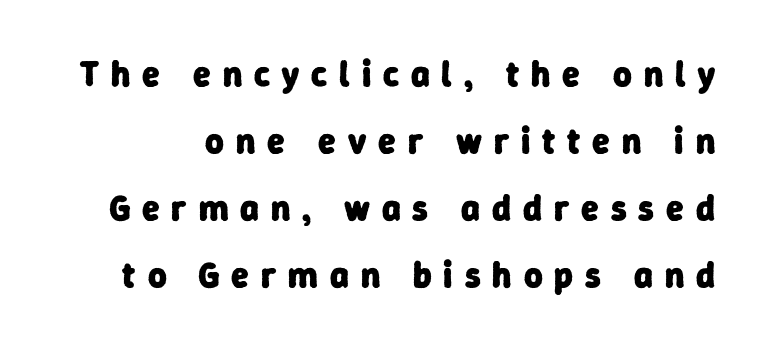
Q: Is the text bold? A: Yes.
Q: Is the typeface a serif or a sans-serif typeface? A: Sans-serif.
Q: Is the text underlined? A: No.
Q: Is the spacing between letters normal or unusually wide? A: Unusually wide.
Q: Width (condensed, normal, or wide)? A: Normal.
Q: Stroke contrast? A: Low.
Q: x-height? A: Medium.
Q: Monospaced? A: No.
